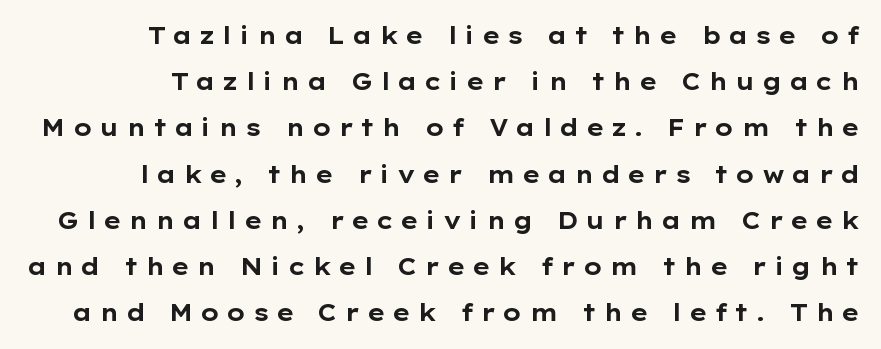
Q: Is the text bold? A: Yes.
Q: Is the text italic (slanted)? A: No, it is upright.
Q: Is the text underlined? A: No.
Q: Is the spacing between letters normal or unusually wide? A: Unusually wide.
Q: Is the spacing between lines tight, normal or loose? A: Loose.
